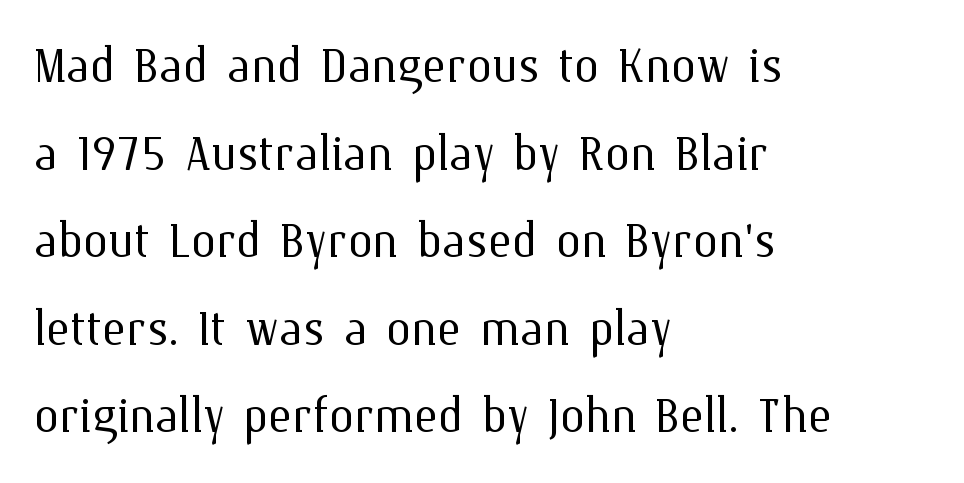
Beneath every word, the page is bare. The passage shown is typed in a proportional face where columns would drift. The rendering anchors every line to the left-hand side. The letters look calm and open, with moderate or lighter stems. What's the leading like? Ordinary, nothing unusual. Letter spacing: default.
